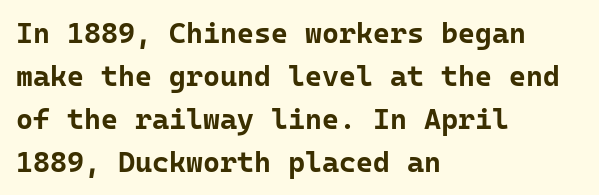
{"serif": "no", "italic": "no", "bold": "yes", "weight": "bold", "width": "normal", "stroke_contrast": "low", "x_height": "medium", "monospaced": "yes", "underline": "no", "align": "left", "line_spacing": "normal", "line_spacing_ratio": 1.48, "letter_spacing": "normal", "letter_spacing_em": 0.0, "glyph_px": 29}
